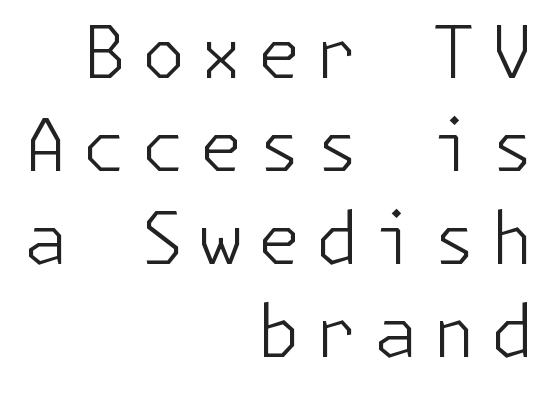
Compared with typical paragraphs, the rows here are spaced about the same. Posture: vertical. No feet cap the strokes, marking this as sans-serif type. Typeset ragged left — the right edge is the straight one. Type without underlining. The horizontal fit of the characters is loose and conspicuously gappy.
